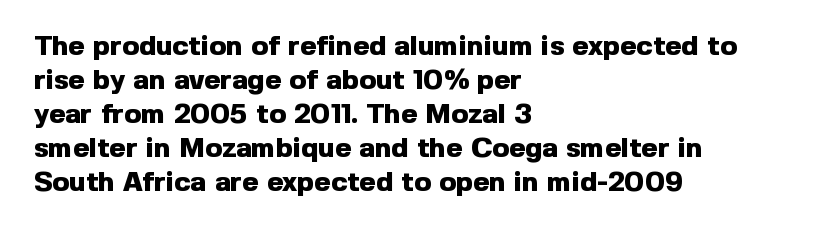
{"serif": "no", "italic": "no", "bold": "yes", "weight": "heavy", "width": "normal", "x_height": "medium", "monospaced": "no", "underline": "no", "align": "left", "line_spacing_ratio": 1.21, "letter_spacing": "normal", "letter_spacing_em": 0.0, "glyph_px": 28}
